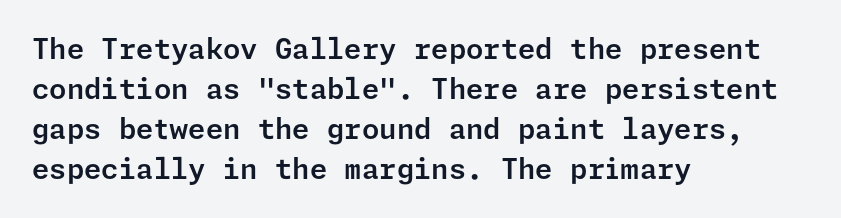
Normally led — the rows are evenly, conventionally spaced. Unlike a traditional serif, this face leaves its strokes unadorned. No italicization has been applied; the sample stays upright. Clear beneath every line of the passage. The type is set solid horizontally, with unmodified tracking.
